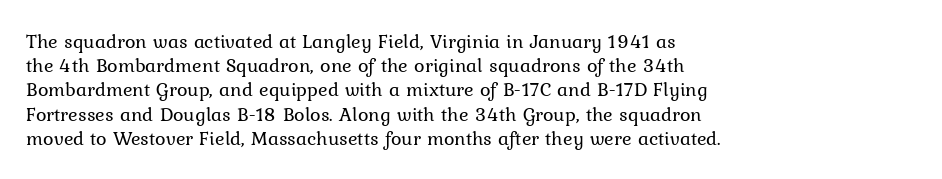
The image shows 20 px text type, upright; set left-aligned, line spacing 1.21x, normal letter spacing, not underlined.
